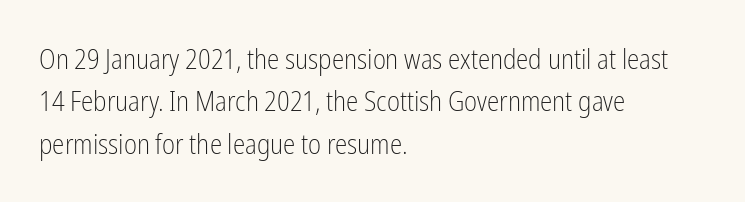
The image shows 28 px light, condensed sans-serif type, upright; set left-aligned, normal line spacing (1.51x), normal letter spacing, not underlined; low stroke contrast and a medium x-height.
